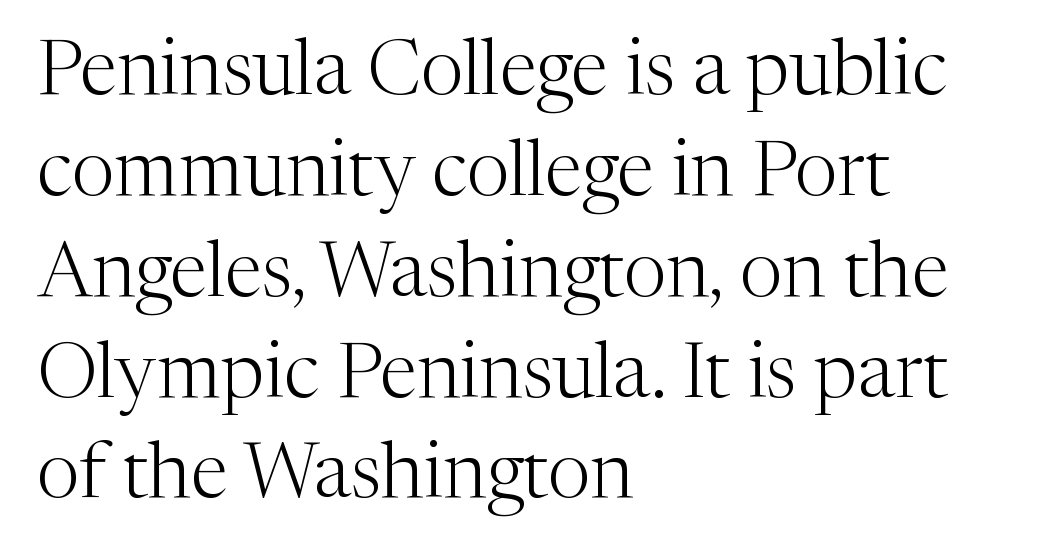
The letters stand straight up with perfectly vertical stems. Horizontal alignment here is leftward, the default for most running prose. Words appear dense and cohesive because spacing is normal. Stems here are at most as thick as an everyday book face. What's the leading like? Ordinary, nothing unusual.
